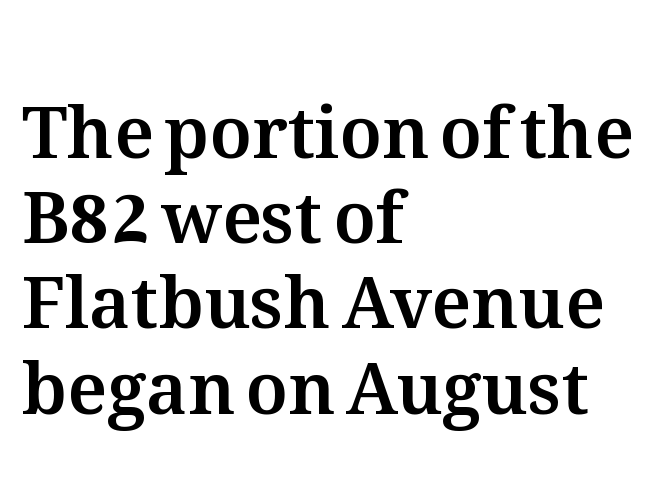
The rendering keeps characters at their native spacing. Plain, unruled lines of type. Does the copy run flush right? No — it runs flush left. Each letter keeps its own natural width here, so spacing adapts to shape.
